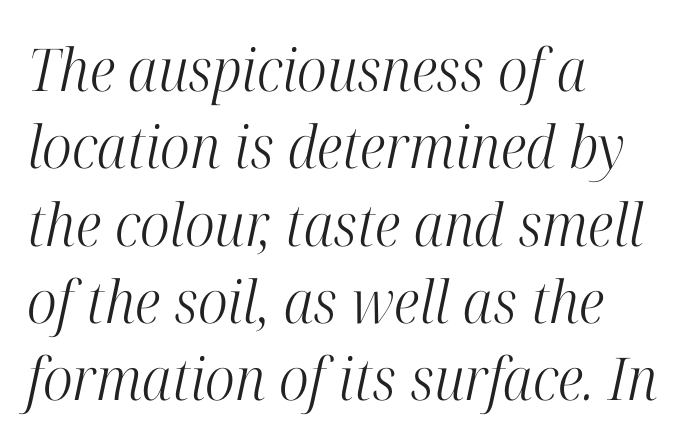
Check where the strokes stop: tiny serifs finish them off. Honestly, there is no underline to notice here at all. The weight tops out at a normal text grade. The ragged edge is on the right, which tells us the setting is flush left.
